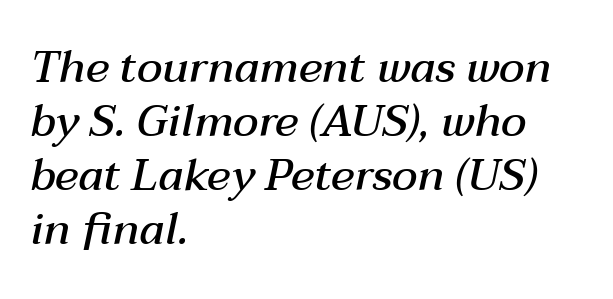
The image shows 44 px semibold type, italic (leaning right); set left-aligned, line spacing 1.23x, normal letter spacing, not underlined; medium stroke contrast and a medium x-height.
